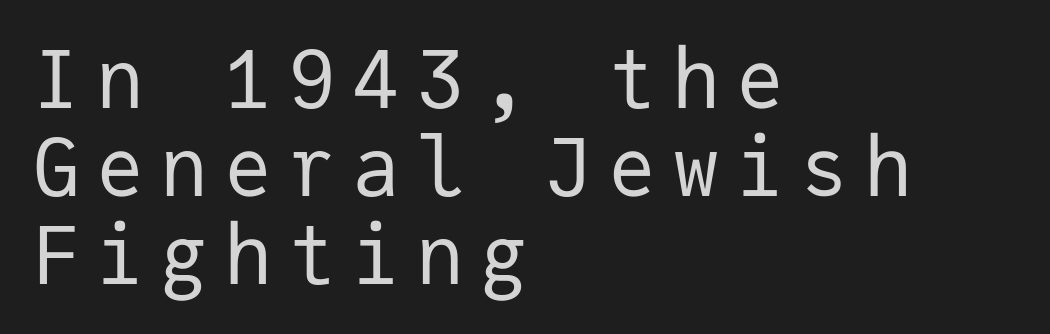
{"serif": "no", "italic": "no", "bold": "no", "weight": "regular", "width": "normal", "stroke_contrast": "low", "x_height": "medium", "monospaced": "yes", "underline": "no", "align": "left", "line_spacing": "tight", "line_spacing_ratio": 1.1, "letter_spacing": "wide", "letter_spacing_em": 0.2, "glyph_px": 80}
